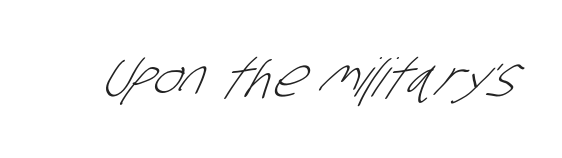
Q: Is the text bold? A: No.
Q: Is the typeface a serif or a sans-serif typeface? A: Sans-serif.
Q: Is the text underlined? A: No.
Q: Is the spacing between letters normal or unusually wide? A: Normal.
Q: Width (condensed, normal, or wide)? A: Condensed.
Q: Stroke contrast? A: Low.
Q: x-height? A: Large.
Q: Monospaced? A: No.
